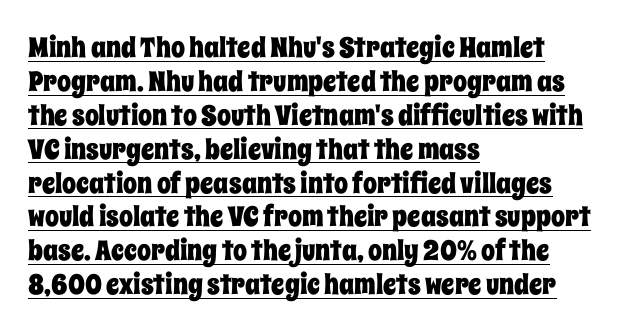
You can tell it's not italic because the verticals are truly vertical. This sample has the flowing, uneven cadence of proportional lettering. This rendering features underlined lettering. A student would call this left alignment; a typographer would say flush left, rag right. Default kerning and tracking; the words read as compact shapes.
